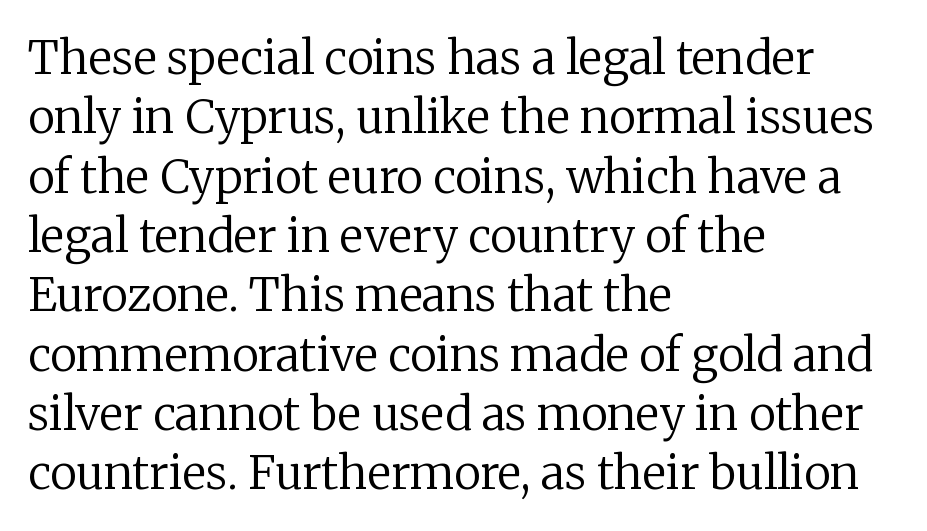
{"serif": "yes", "italic": "no", "bold": "no", "weight": "regular", "width": "normal", "stroke_contrast": "low", "x_height": "medium", "monospaced": "no", "underline": "no", "align": "left", "line_spacing": "normal", "line_spacing_ratio": 1.29, "letter_spacing": "normal", "letter_spacing_em": 0.0, "glyph_px": 46}
